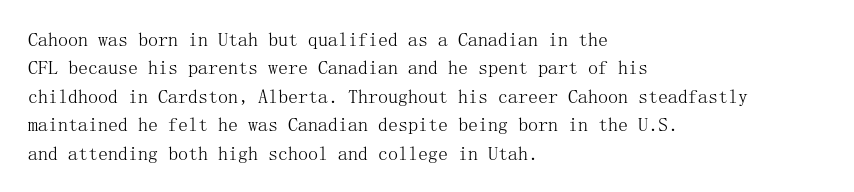
Glyph-to-glyph distance matches everyday printed text. One glance says typical: line gaps are just what's usual. A bare baseline throughout the passage. Does the lettering tilt? It doesn't — this is upright.
